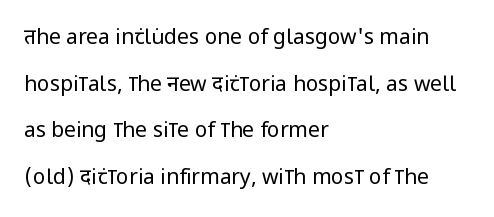
Q: Is the text bold? A: No.
Q: Is the text italic (slanted)? A: No, it is upright.
Q: Is the text underlined? A: No.
Q: How is the paragraph aligned? A: Left-aligned.
Q: Is the spacing between letters normal or unusually wide? A: Normal.
Q: Is the spacing between lines tight, normal or loose? A: Loose.
